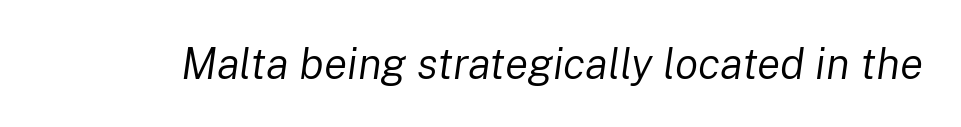
Q: Is the text bold? A: No.
Q: Is the text italic (slanted)? A: Yes, it leans right by about 8 degrees.
Q: Is the text underlined? A: No.
Q: Is the spacing between letters normal or unusually wide? A: Normal.
Q: Width (condensed, normal, or wide)? A: Normal.
Q: Stroke contrast? A: Low.
Q: x-height? A: Medium.
Q: Monospaced? A: No.
